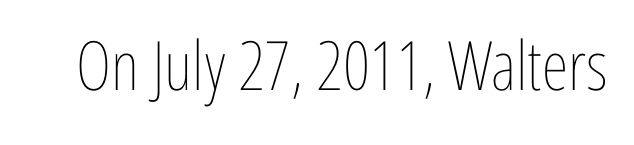
The image shows 68 px thin, condensed type, upright; set normal letter spacing, not underlined; low stroke contrast and a medium x-height.
